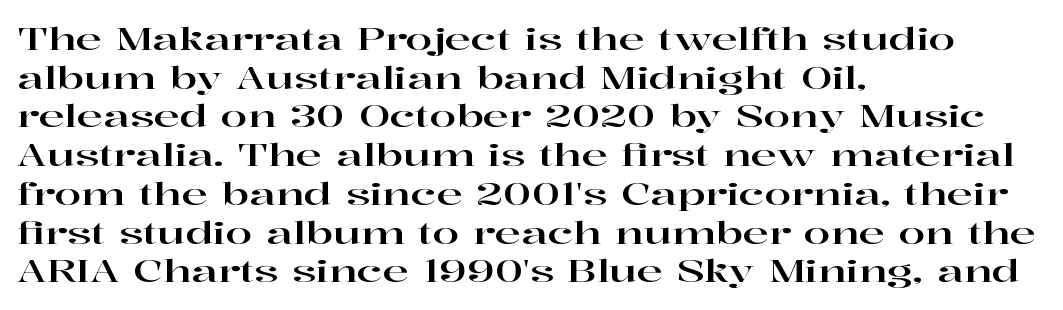
Q: Is the text italic (slanted)? A: No, it is upright.
Q: Is the typeface a serif or a sans-serif typeface? A: Serif.
Q: Is the text underlined? A: No.
Q: How is the paragraph aligned? A: Left-aligned.
Q: Is the spacing between letters normal or unusually wide? A: Normal.
Q: Is the spacing between lines tight, normal or loose? A: Normal.
Q: Width (condensed, normal, or wide)? A: Wide.
Q: Stroke contrast? A: High.
Q: x-height? A: Medium.
Q: Monospaced? A: No.
